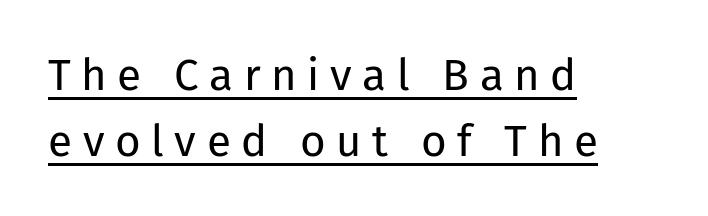
The image shows 44 px regular-weight sans-serif type, upright; set left-aligned, normal line spacing (1.49x), unusually wide letter spacing (+0.24 em), underlined; low stroke contrast and a medium x-height.
